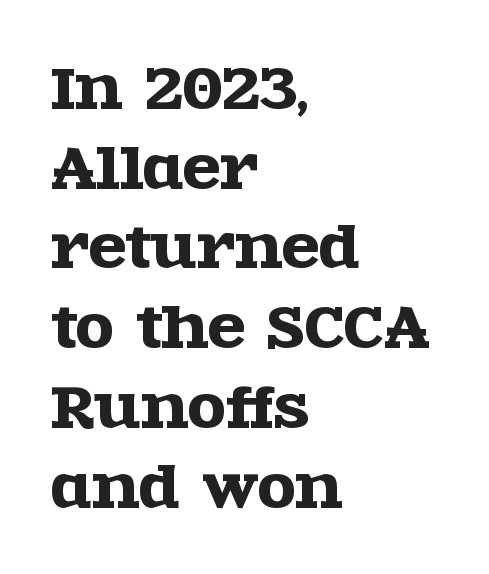
{"serif": "yes", "italic": "no", "width": "wide", "x_height": "large", "monospaced": "no", "underline": "no", "align": "left", "line_spacing": "normal", "line_spacing_ratio": 1.45, "letter_spacing": "normal", "letter_spacing_em": 0.0, "glyph_px": 55}
